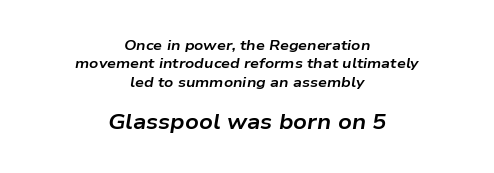
The image shows 21 px bold type, italic (leaning right); set centered, normal line spacing (1.32x), normal letter spacing, not underlined; the second (bottom) block is 1.5x larger.
